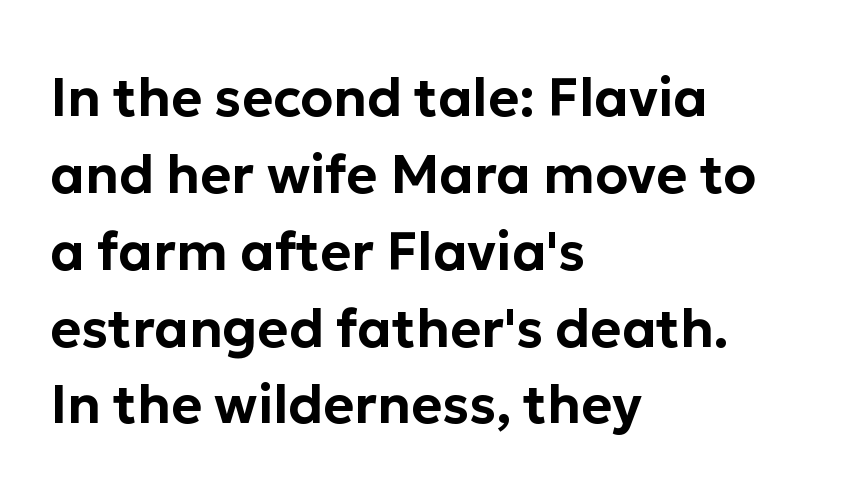
The glyphs in this specimen are sans serif. The letterforms sit shoulder to shoulder at normal distance. The space beneath each line is pristine and unruled. You could not count columns in this text — the font is proportionally spaced. A typesetter would mark this as roman, not italic.
